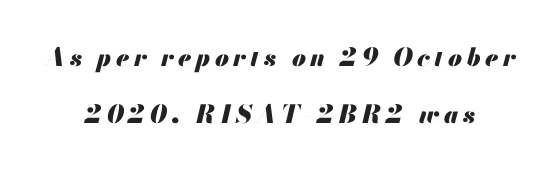
{"italic": "yes", "lean": "right", "slant_degrees": 13, "bold": "yes", "underline": "no", "align": "center", "line_spacing": "loose", "line_spacing_ratio": 2.27, "glyph_px": 25}
